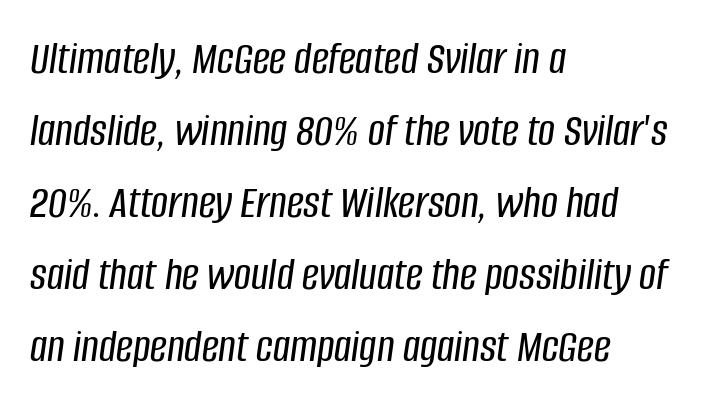
The image shows 47 px condensed type, italic (leaning right); set left-aligned, normal line spacing (1.53x), normal letter spacing, not underlined; low stroke contrast and a large x-height.
